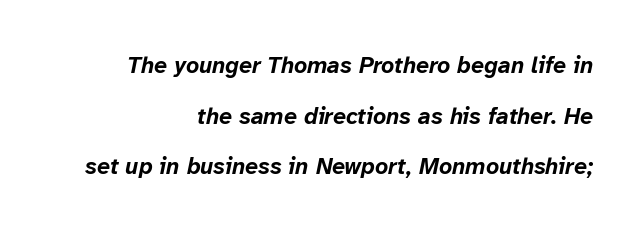
{"italic": "yes", "lean": "right", "slant_degrees": 12, "bold": "yes", "underline": "no", "align": "right", "line_spacing": "loose", "line_spacing_ratio": 2.2, "letter_spacing": "normal", "letter_spacing_em": 0.0, "glyph_px": 23}
